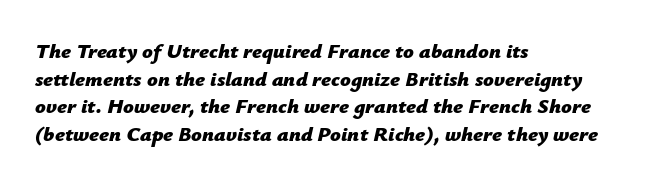
{"italic": "yes", "lean": "right", "slant_degrees": 12, "bold": "yes", "underline": "no", "align": "left", "line_spacing": "normal", "line_spacing_ratio": 1.32, "letter_spacing": "normal", "letter_spacing_em": 0.0, "glyph_px": 21}
